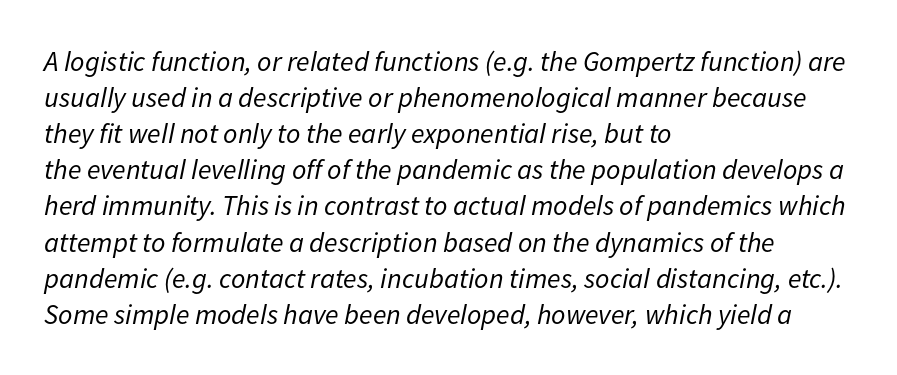
{"italic": "yes", "lean": "right", "slant_degrees": 11, "bold": "no", "weight": "regular", "width": "normal", "stroke_contrast": "low", "x_height": "medium", "monospaced": "no", "underline": "no", "align": "left", "line_spacing": "normal", "line_spacing_ratio": 1.29, "letter_spacing": "normal", "letter_spacing_em": 0.0, "glyph_px": 28}
